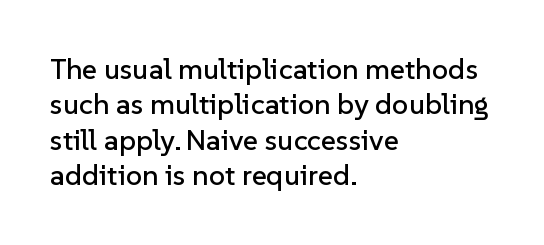
Horizontally, the lines are justified to the leading edge only. This sample uses plain, unmodified letter spacing. The text was rendered using a sans face with plain stroke endings. A typesetter would call this proportional, since set widths differ per character.
